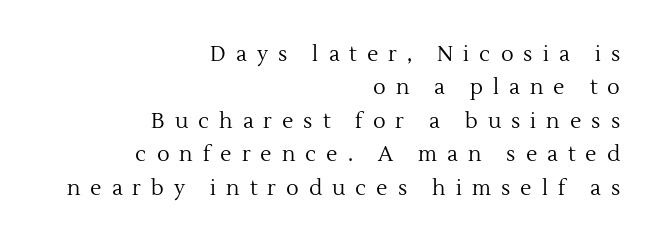
The image shows 21 px text type, upright; set right-aligned, normal line spacing (1.59x), unusually wide letter spacing (+0.48 em), not underlined.
